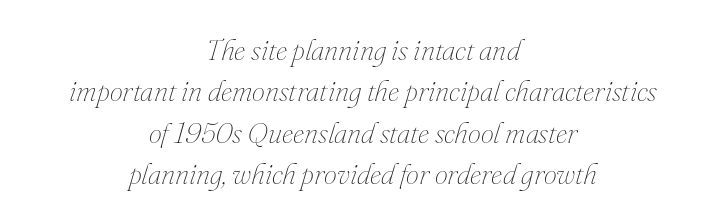
{"italic": "yes", "lean": "right", "slant_degrees": 16, "bold": "no", "weight": "thin", "width": "normal", "stroke_contrast": "medium", "x_height": "small", "monospaced": "no", "underline": "no", "align": "center", "line_spacing": "normal", "line_spacing_ratio": 1.43, "letter_spacing": "normal", "letter_spacing_em": 0.0, "glyph_px": 29}
